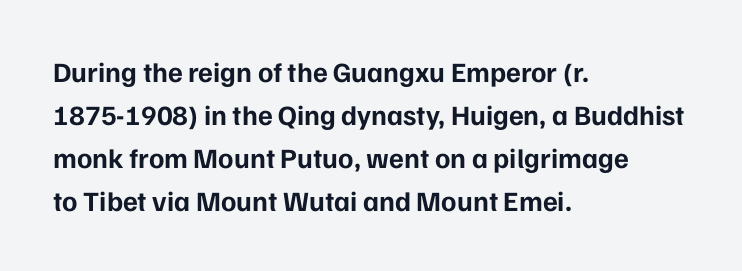
You can tell from the bare stems that sans-serif type was used. Note the varied advance widths — an 'i' is clearly narrower than an 'm'. Does the leading feel generous? No, just average. The passage shown has conventional tracking throughout. Each row of text sits above clean, open space. A roman cut, with each character standing at attention.
